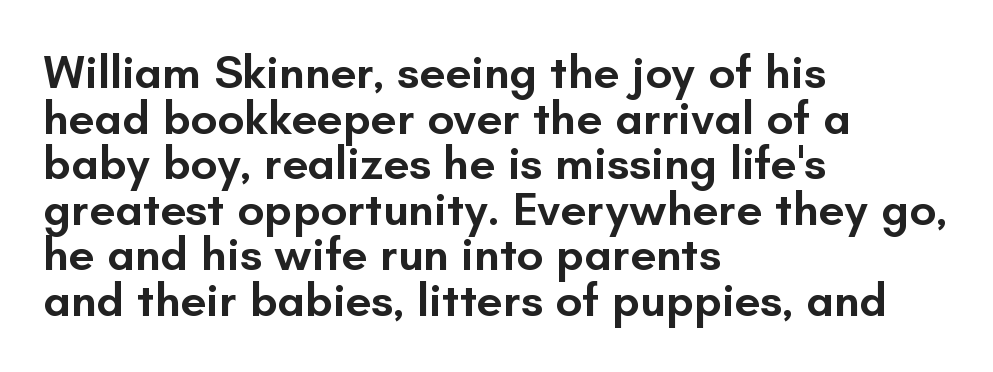
The image shows 47 px semibold sans-serif type, upright; set left-aligned, tight line spacing (0.97x), normal letter spacing, not underlined; low stroke contrast and a small x-height.
